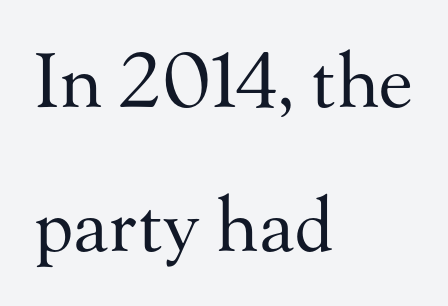
{"serif": "yes", "italic": "no", "bold": "no", "weight": "regular", "width": "normal", "stroke_contrast": "medium", "x_height": "small", "monospaced": "no", "underline": "no", "align": "left", "line_spacing": "loose", "line_spacing_ratio": 1.94, "letter_spacing": "normal", "letter_spacing_em": 0.0, "glyph_px": 74}
